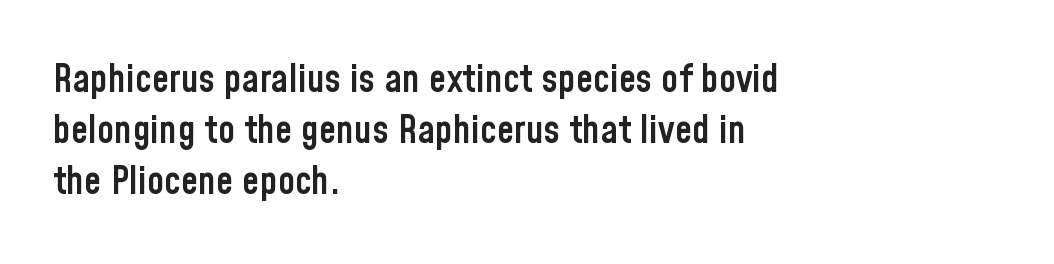
These lines are set flush left with a ragged right edge. This sample uses an upright cut, with every glyph sitting square on the baseline. Spacing verdict: proportional, widths tailored to each character. Interline gaps are of average width in this sample. Rule under the text: the space is simply empty.
